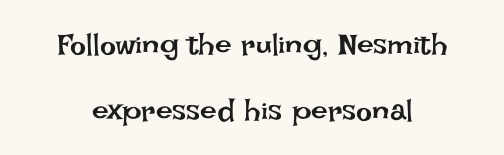
The image shows 30 px regular-weight type, upright; set loose line spacing (2.19x), normal letter spacing, not underlined; low stroke contrast and a large x-height.
